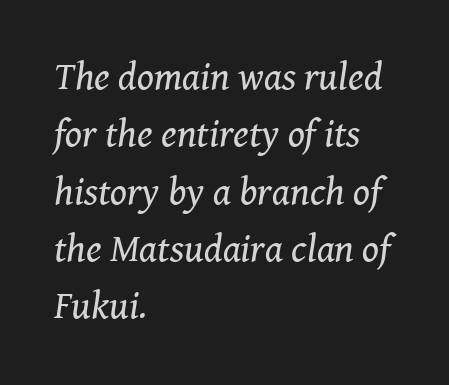
The image shows 39 px regular-weight serif type, italic (leaning right); set left-aligned, normal line spacing (1.47x), normal letter spacing, not underlined; medium stroke contrast and a medium x-height.
